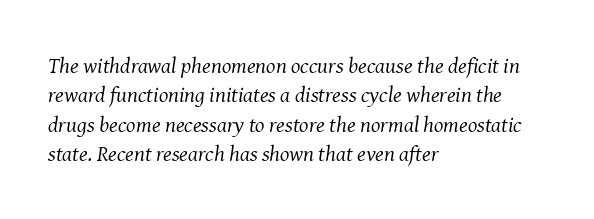
{"italic": "yes", "lean": "right", "slant_degrees": 8, "bold": "no", "underline": "no", "align": "left", "line_spacing": "normal", "line_spacing_ratio": 1.34, "letter_spacing": "normal", "letter_spacing_em": 0.0, "glyph_px": 22}
